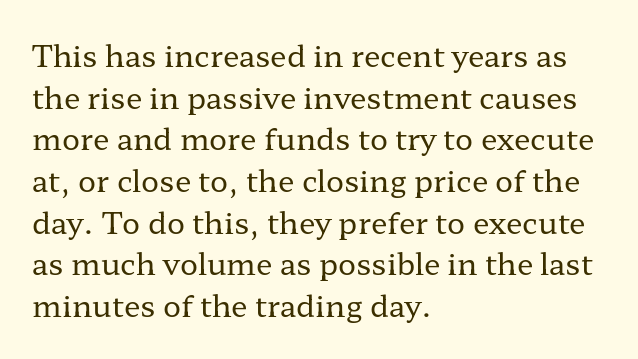
{"serif": "yes", "italic": "no", "bold": "no", "weight": "regular", "width": "wide", "stroke_contrast": "low", "x_height": "medium", "monospaced": "no", "underline": "no", "align": "left", "line_spacing": "normal", "line_spacing_ratio": 1.39, "letter_spacing": "normal", "letter_spacing_em": 0.0, "glyph_px": 30}
